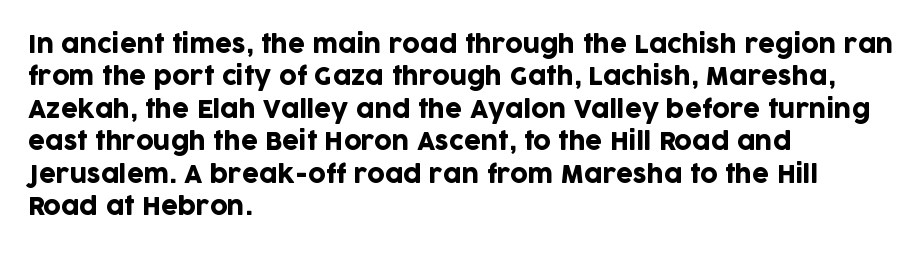
Q: Is the text italic (slanted)? A: No, it is upright.
Q: Is the text underlined? A: No.
Q: How is the paragraph aligned? A: Left-aligned.
Q: Is the spacing between letters normal or unusually wide? A: Normal.
Q: Is the spacing between lines tight, normal or loose? A: Normal.
